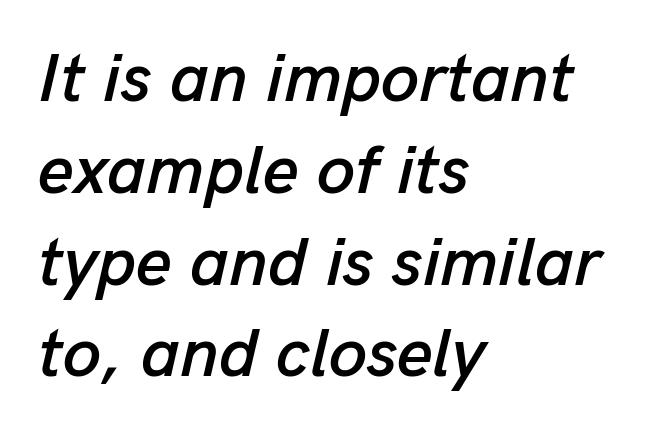
Q: Is the text italic (slanted)? A: Yes, it leans right by about 13 degrees.
Q: Is the text underlined? A: No.
Q: How is the paragraph aligned? A: Left-aligned.
Q: Is the spacing between letters normal or unusually wide? A: Normal.
Q: Is the spacing between lines tight, normal or loose? A: Normal.
Q: Width (condensed, normal, or wide)? A: Normal.
Q: Stroke contrast? A: Low.
Q: x-height? A: Medium.
Q: Monospaced? A: No.
